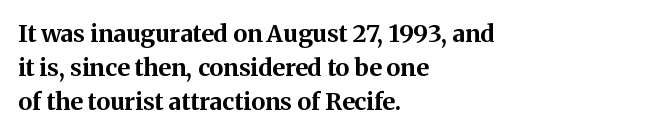
Check under the words: just untouched page. The lettering stays uniformly vertical, giving the passage a roman look. Does the weight exceed regular? Yes, all the way to bold. Leading: standard.
